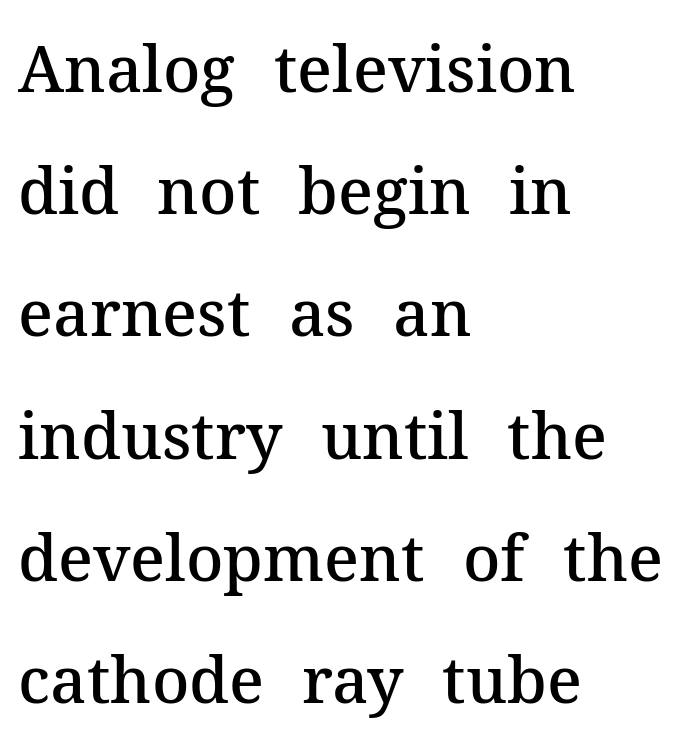
Q: Is the text bold? A: Semi-bold.
Q: Is the text italic (slanted)? A: No, it is upright.
Q: Is the typeface a serif or a sans-serif typeface? A: Serif.
Q: Is the text underlined? A: No.
Q: How is the paragraph aligned? A: Left-aligned.
Q: Is the spacing between letters normal or unusually wide? A: Normal.
Q: Is the spacing between lines tight, normal or loose? A: Loose.
Q: Width (condensed, normal, or wide)? A: Normal.
Q: Stroke contrast? A: Medium.
Q: x-height? A: Medium.
Q: Monospaced? A: No.
